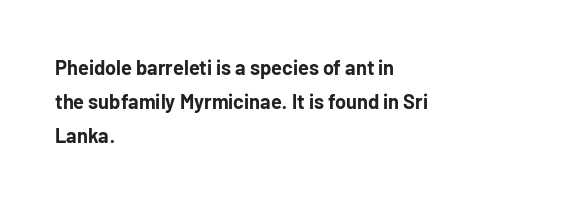
Q: Is the text bold? A: Yes.
Q: Is the text italic (slanted)? A: No, it is upright.
Q: Is the text underlined? A: No.
Q: How is the paragraph aligned? A: Left-aligned.
Q: Is the spacing between letters normal or unusually wide? A: Normal.
